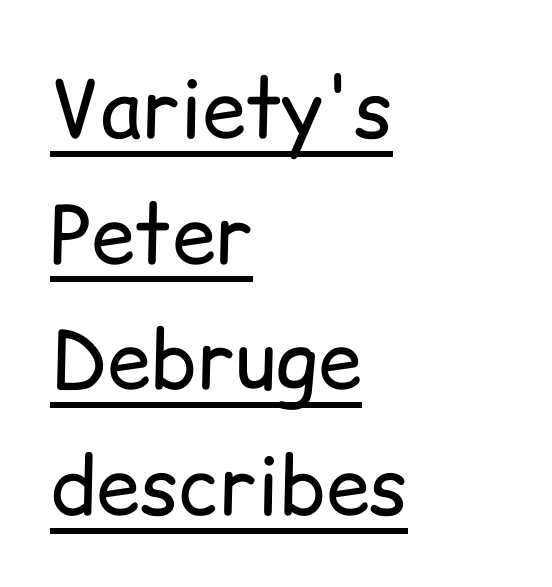
Q: Is the text bold? A: No.
Q: Is the text italic (slanted)? A: No, it is upright.
Q: Is the typeface a serif or a sans-serif typeface? A: Sans-serif.
Q: Is the text underlined? A: Yes.
Q: How is the paragraph aligned? A: Left-aligned.
Q: Is the spacing between letters normal or unusually wide? A: Normal.
Q: Is the spacing between lines tight, normal or loose? A: Normal.
Q: Width (condensed, normal, or wide)? A: Normal.
Q: Stroke contrast? A: Low.
Q: x-height? A: Medium.
Q: Monospaced? A: No.
